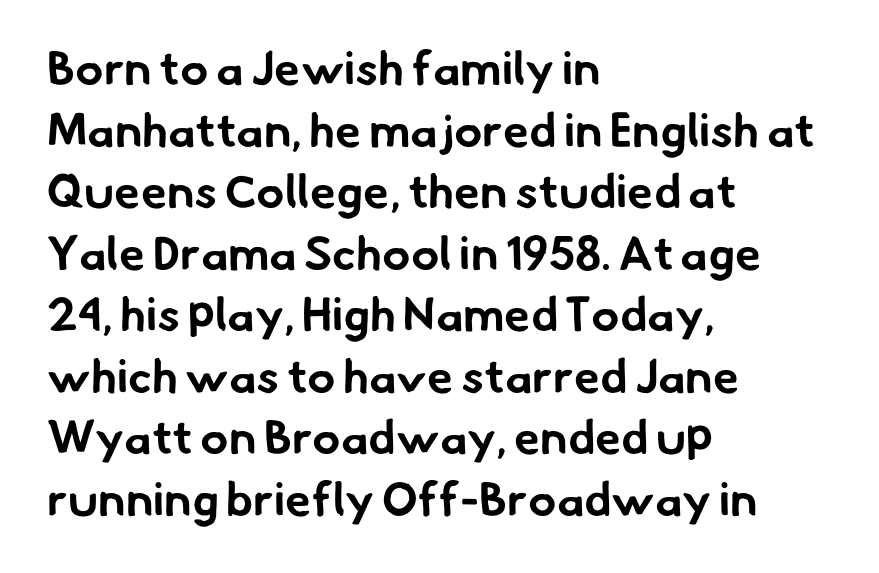
Is the block centered? No — it sits flush against the left margin. These lines carry a lot of weight — the face is fully bold. Bare-footed words on every line. Character widths vary here, with narrow letters taking less room than wide ones.
